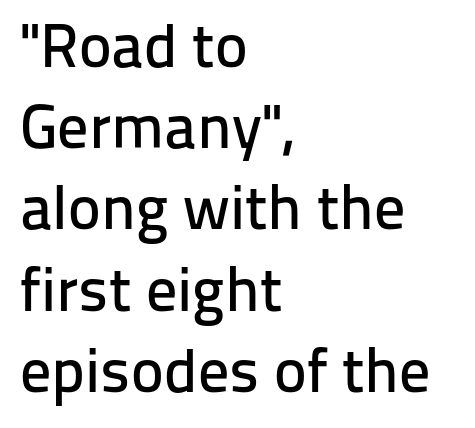
{"serif": "no", "italic": "no", "width": "normal", "stroke_contrast": "low", "x_height": "medium", "monospaced": "no", "underline": "no", "align": "left", "line_spacing": "normal", "line_spacing_ratio": 1.31, "letter_spacing": "normal", "letter_spacing_em": 0.0, "glyph_px": 62}
